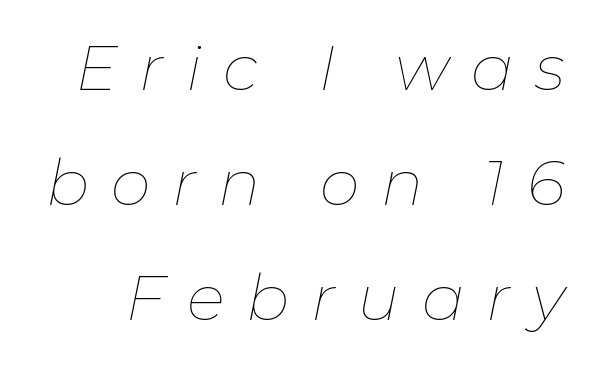
{"italic": "yes", "lean": "right", "slant_degrees": 11, "bold": "no", "weight": "thin", "width": "normal", "stroke_contrast": "low", "x_height": "medium", "monospaced": "no", "underline": "no", "line_spacing_ratio": 1.8, "letter_spacing": "wide", "letter_spacing_em": 0.34, "glyph_px": 64}
